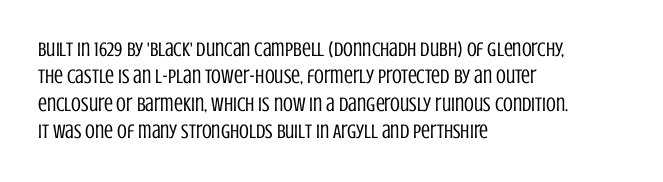
The image shows 20 px text type, upright; set left-aligned, normal line spacing (1.37x), normal letter spacing, not underlined.
